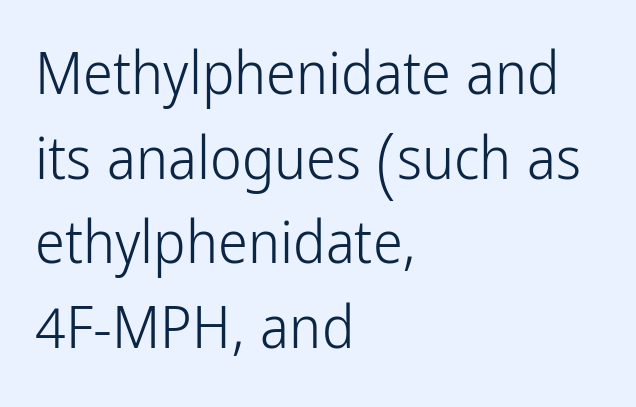
The image shows 60 px light, condensed sans-serif type, upright; set left-aligned, normal line spacing (1.41x), normal letter spacing, not underlined; low stroke contrast and a medium x-height.
